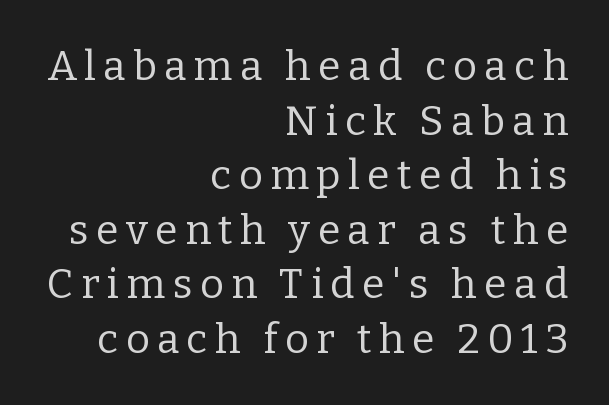
To sum up the face: it has serifs. Short and long lines alike share a common ending point at right. Here the designer chose a conventional face with non-uniform glyph widths. Rendered with straight, roman letterforms.
